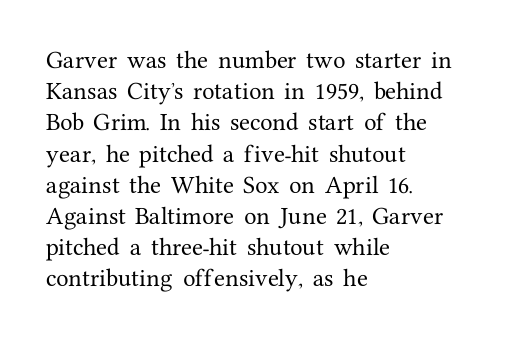
Q: Is the text italic (slanted)? A: No, it is upright.
Q: Is the text underlined? A: No.
Q: How is the paragraph aligned? A: Left-aligned.
Q: Is the spacing between letters normal or unusually wide? A: Normal.
Q: Is the spacing between lines tight, normal or loose? A: Normal.
